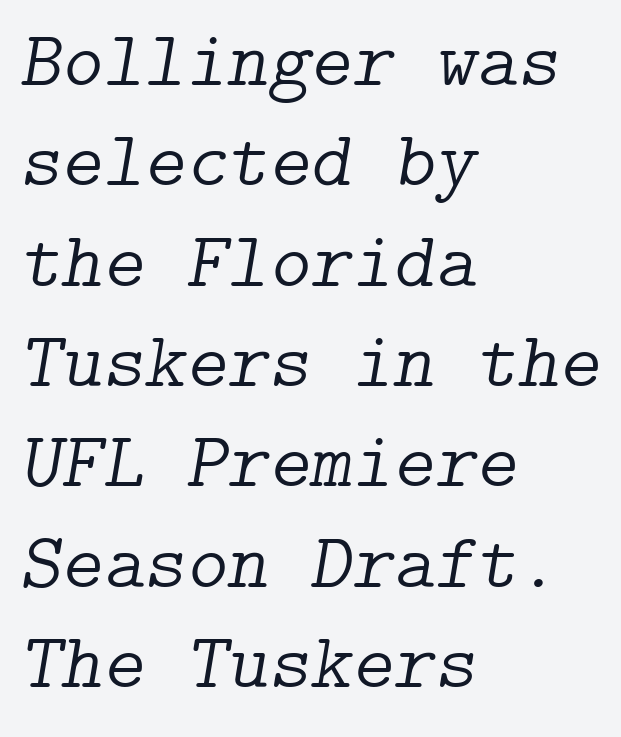
{"serif": "yes", "italic": "yes", "lean": "right", "slant_degrees": 9, "bold": "no", "weight": "light", "width": "normal", "stroke_contrast": "low", "x_height": "medium", "underline": "no", "align": "left", "line_spacing": "normal", "line_spacing_ratio": 1.27, "letter_spacing": "normal", "letter_spacing_em": 0.0, "glyph_px": 79}
